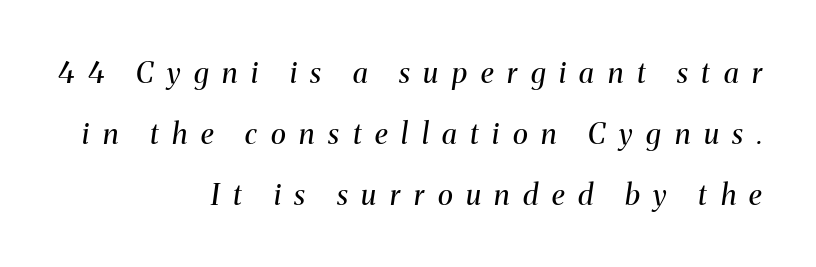
This rendering widens character spacing well past its baseline value. One glance says open: line gaps are wider than usual. Quick note: underline off. You could not count columns in this text — the font is proportionally spaced. Tall strokes in this sample are angled rather than plumb.
